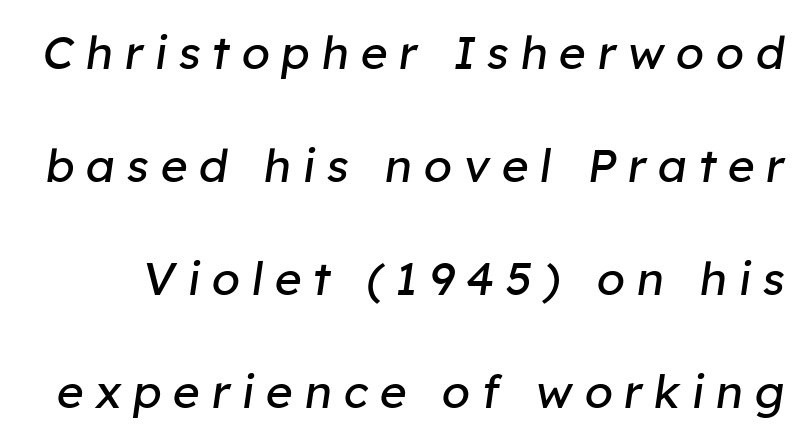
{"italic": "yes", "lean": "right", "slant_degrees": 8, "bold": "no", "weight": "regular", "width": "normal", "stroke_contrast": "low", "x_height": "medium", "monospaced": "no", "underline": "no", "line_spacing": "loose", "line_spacing_ratio": 2.46, "letter_spacing": "wide", "letter_spacing_em": 0.25, "glyph_px": 46}
